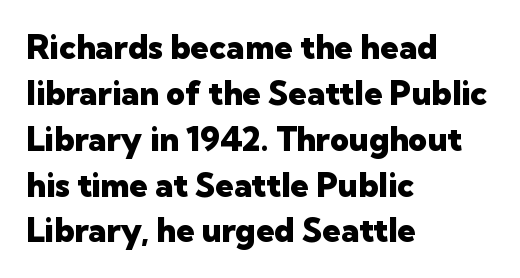
The space beneath each line is pristine and unruled. You can tell it's not italic because the verticals are truly vertical. Do the characters align in a grid? No, the font is proportional. Letterform terminals end flat and unadorned throughout the passage. Heavy, bold letterforms.
